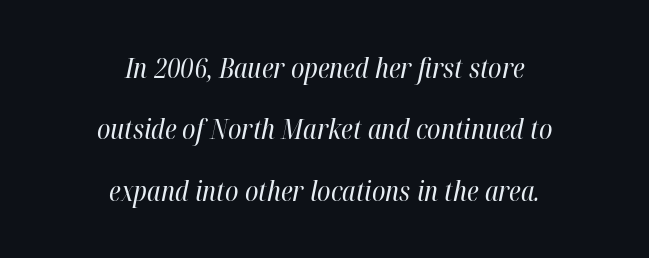
Q: Is the text bold? A: No.
Q: Is the text italic (slanted)? A: Yes, it leans right by about 12 degrees.
Q: Is the text underlined? A: No.
Q: How is the paragraph aligned? A: Centered.
Q: Is the spacing between letters normal or unusually wide? A: Normal.
Q: Is the spacing between lines tight, normal or loose? A: Loose.
